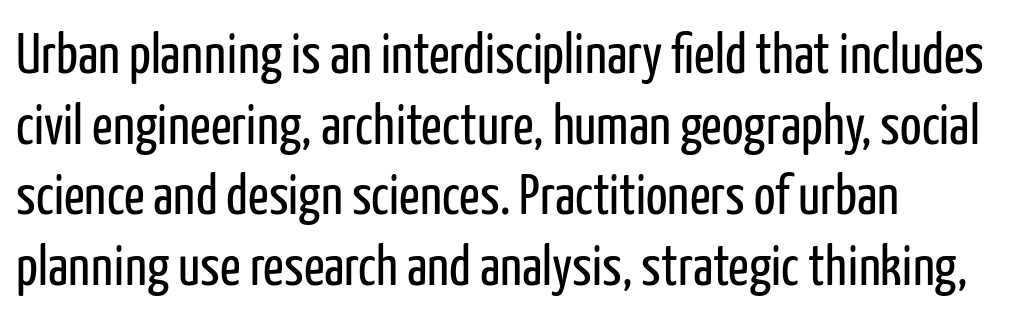
Designer's note — italics off, roman on. No feet cap the strokes, marking this as sans-serif type. A typesetter would call this zero additional tracking. Letters have the restrained weight of plain body copy at most. Each row of text sits above clean, open space. Each letter keeps its own natural width here, so spacing adapts to shape.
